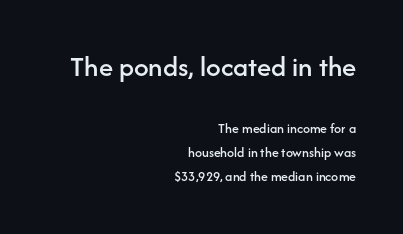
Tall strokes in this sample are plumb rather than angled. Which chunk is bigger? The first one — the top block dwarfs the bottom. Here the designer chose a conventional face with non-uniform glyph widths. Are there feet on the stems? There aren't — it's a sans. Honestly, the row spacing looks completely unremarkable.
